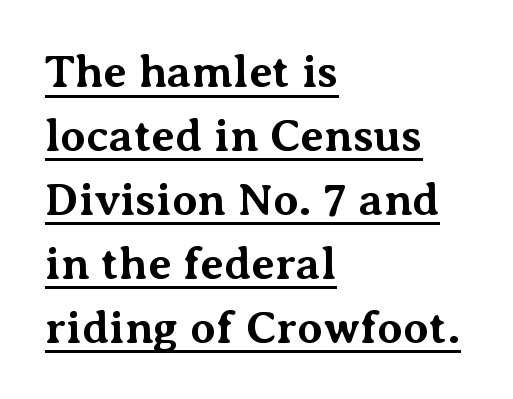
{"serif": "yes", "italic": "no", "bold": "yes", "weight": "bold", "width": "normal", "stroke_contrast": "medium", "x_height": "medium", "monospaced": "no", "underline": "yes", "align": "left", "line_spacing": "normal", "line_spacing_ratio": 1.39, "letter_spacing": "normal", "letter_spacing_em": 0.0, "glyph_px": 46}
